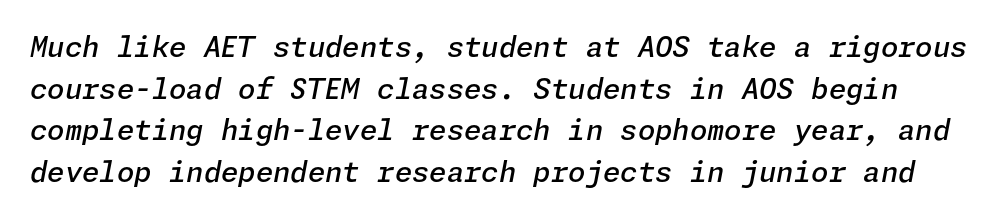
The image shows 28 px semibold type, italic (leaning right); set normal line spacing (1.49x), normal letter spacing, not underlined; low stroke contrast and a medium x-height.
